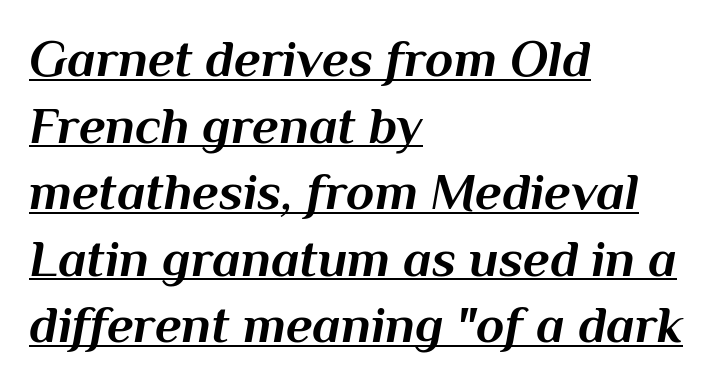
{"italic": "yes", "lean": "right", "slant_degrees": 10, "bold": "yes", "weight": "bold", "width": "normal", "stroke_contrast": "medium", "x_height": "medium", "monospaced": "no", "underline": "yes", "align": "left", "line_spacing": "normal", "line_spacing_ratio": 1.28, "letter_spacing": "normal", "letter_spacing_em": 0.0, "glyph_px": 52}
